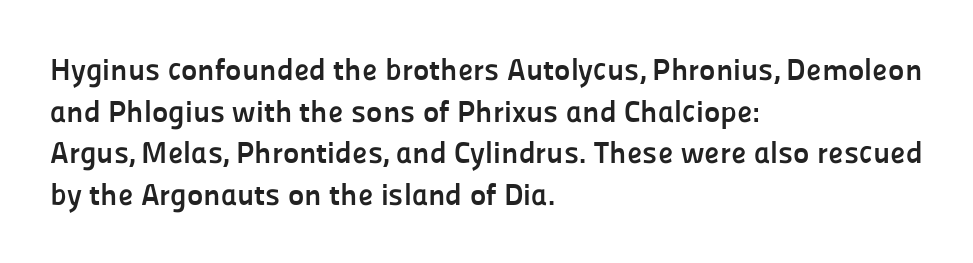
Q: Is the text bold? A: Yes.
Q: Is the text italic (slanted)? A: No, it is upright.
Q: Is the typeface a serif or a sans-serif typeface? A: Sans-serif.
Q: Is the text underlined? A: No.
Q: How is the paragraph aligned? A: Left-aligned.
Q: Is the spacing between letters normal or unusually wide? A: Normal.
Q: Is the spacing between lines tight, normal or loose? A: Normal.
Q: Width (condensed, normal, or wide)? A: Normal.
Q: Stroke contrast? A: Low.
Q: x-height? A: Medium.
Q: Monospaced? A: No.
